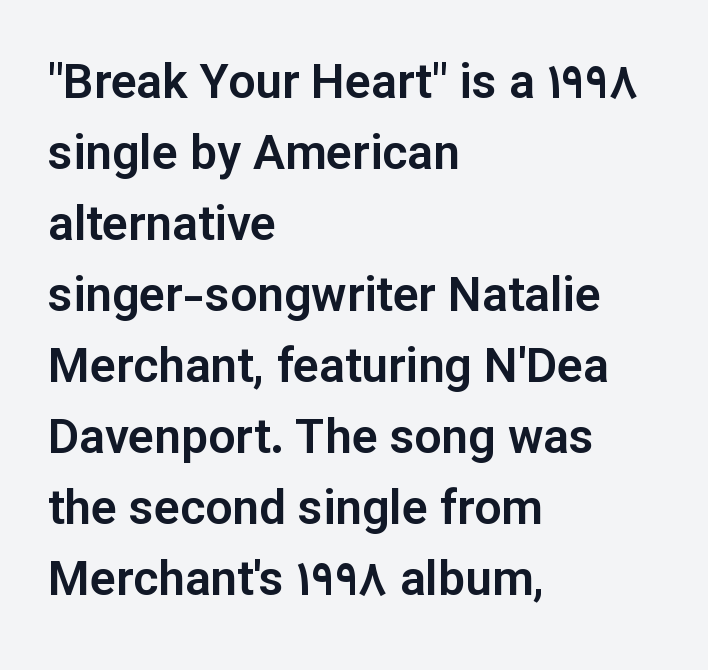
The image shows 48 px sans-serif type, upright; set left-aligned, normal line spacing (1.48x), normal letter spacing, not underlined; low stroke contrast and a medium x-height.
